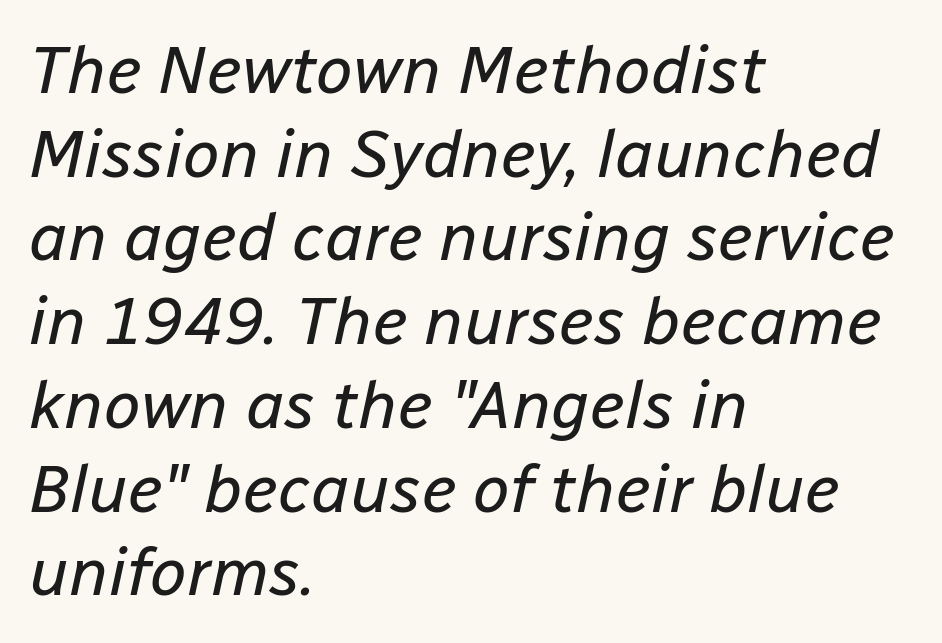
Q: Is the text bold? A: No.
Q: Is the text italic (slanted)? A: Yes, it leans right by about 12 degrees.
Q: Is the text underlined? A: No.
Q: How is the paragraph aligned? A: Left-aligned.
Q: Is the spacing between letters normal or unusually wide? A: Normal.
Q: Is the spacing between lines tight, normal or loose? A: Normal.
Q: Width (condensed, normal, or wide)? A: Normal.
Q: Stroke contrast? A: Low.
Q: x-height? A: Medium.
Q: Monospaced? A: No.
